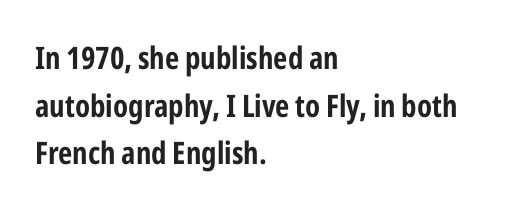
{"serif": "no", "italic": "no", "bold": "yes", "weight": "bold", "width": "condensed", "stroke_contrast": "low", "x_height": "medium", "monospaced": "no", "underline": "no", "align": "left", "line_spacing": "normal", "line_spacing_ratio": 1.54, "letter_spacing": "normal", "letter_spacing_em": 0.0, "glyph_px": 31}
